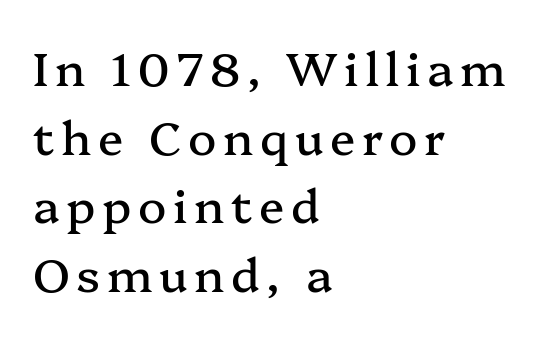
The lettering holds an erect, upright posture throughout. The baseline area is clear. The lines sit at an ordinary, default distance from one another. Think of a printed novel: that variable character pitch is what you see here.
